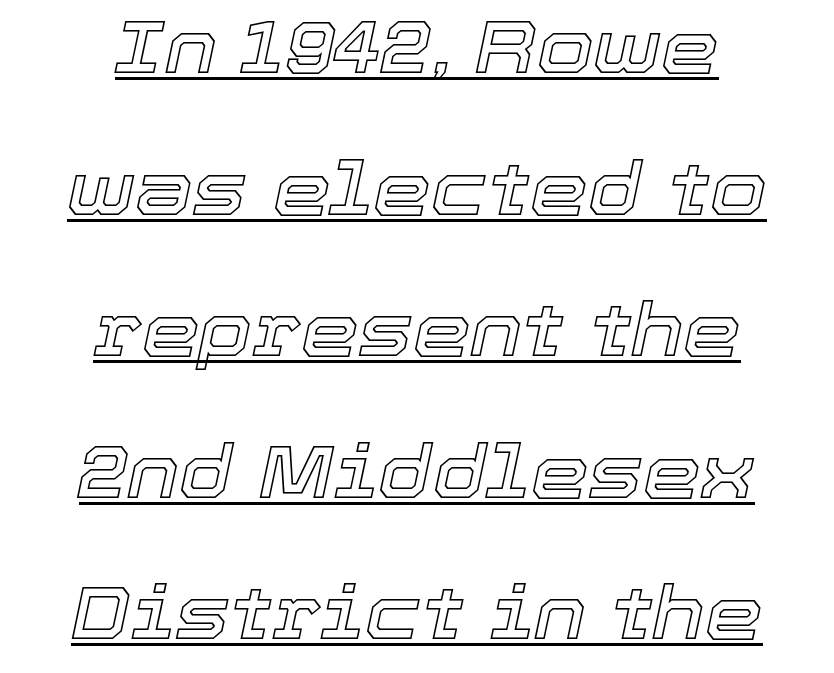
A typographer would call this underscored text. Each new line begins a long way beneath the previous one. Compared with a flush-left layout, this one balances lines on the center instead. Spacing verdict: proportional, widths tailored to each character. If you drew a line through each stem, it would be angled. Caption: standard tracking, unaltered.
